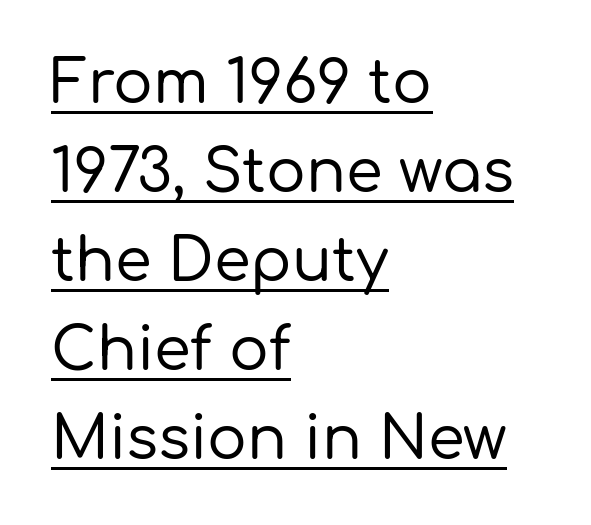
These characters rest on top of a visible drawn line. You could not count columns in this text — the font is proportionally spaced. Unlike a traditional serif, this face leaves its strokes unadorned. Regular leading. The typesetter chose a ragged-right arrangement here.
